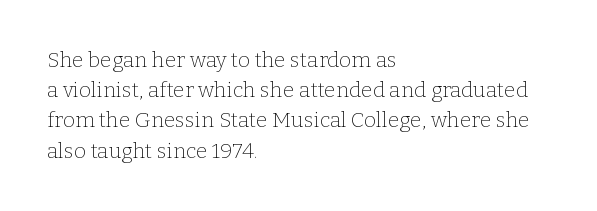
{"italic": "no", "bold": "no", "underline": "no", "align": "left", "line_spacing": "normal", "line_spacing_ratio": 1.44, "letter_spacing": "normal", "letter_spacing_em": 0.0, "glyph_px": 21}
